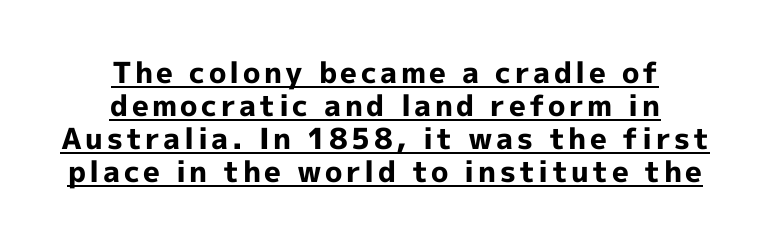
Strong, thick strokes mark this as bold type. Posture: upright roman. Horizontal bands of white between lines are thin slivers. Compared with undecorated copy, this sample adds a rule below the words. Unlike a traditional serif, this face leaves its strokes unadorned.
